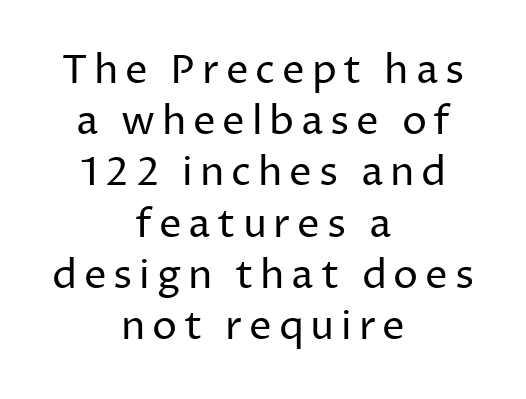
{"serif": "no", "italic": "no", "bold": "no", "weight": "regular", "width": "normal", "stroke_contrast": "low", "x_height": "medium", "monospaced": "no", "underline": "no", "align": "center", "line_spacing": "normal", "line_spacing_ratio": 1.28, "glyph_px": 40}
